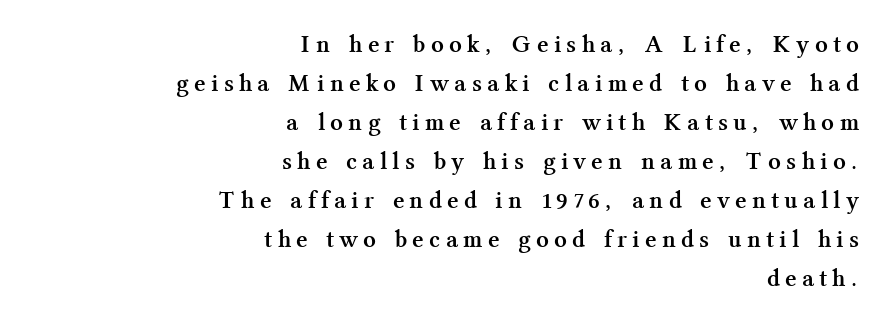
{"italic": "no", "bold": "yes", "underline": "no", "align": "right", "line_spacing": "normal", "line_spacing_ratio": 1.56, "letter_spacing": "wide", "letter_spacing_em": 0.29, "glyph_px": 25}
